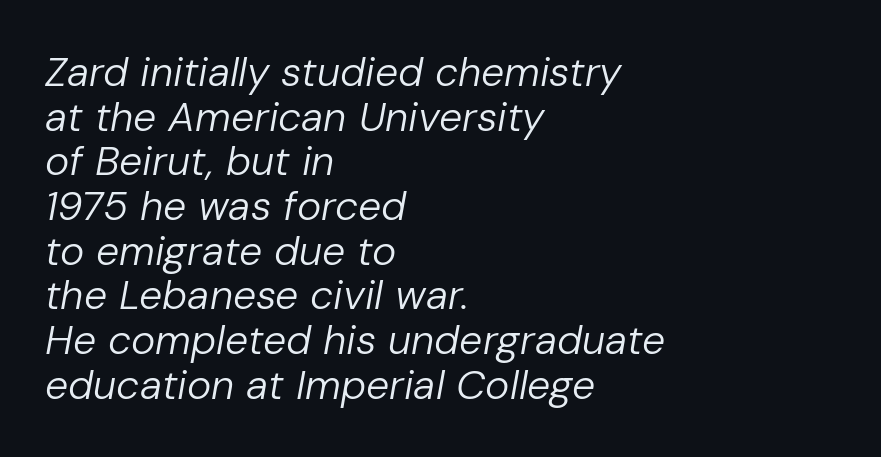
Each row of text sits above clean, open space. Letters have the restrained weight of plain body copy at most. How would I describe the line gaps? Narrow and economical. In terms of letterspacing, this is plain default setting. Style check: oblique.
